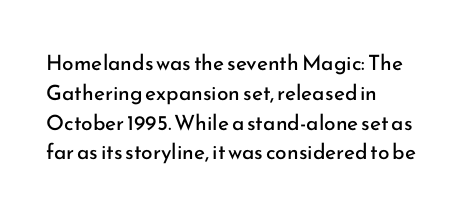
Quick note: interline space is typical. Nothing unusual about the tracking: characters are spaced as the font intends. Unmarked baselines from the first word to the last. No italicization has been applied; the sample stays upright.
